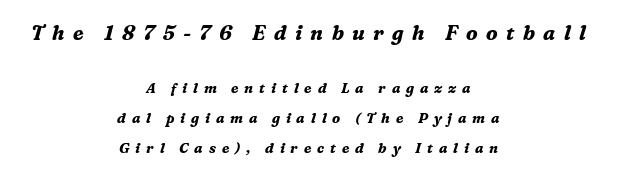
The image shows 20 px bold type, italic (leaning right); set centered, loose line spacing (2.14x), unusually wide letter spacing (+0.42 em), not underlined; the first (top) block is 1.43x larger.
